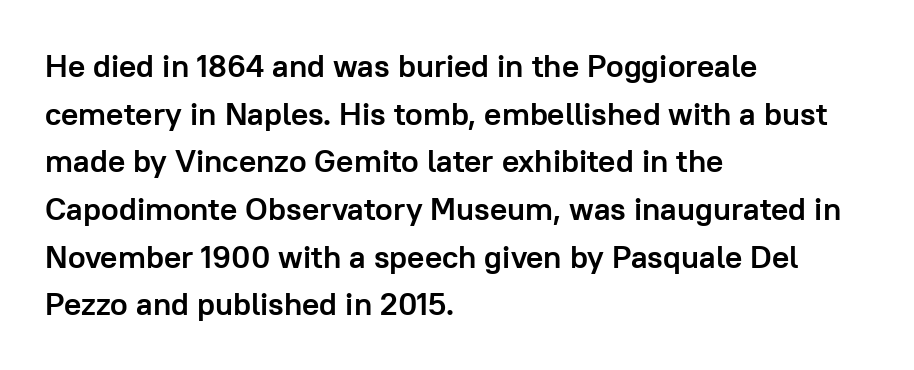
This sample has the flowing, uneven cadence of proportional lettering. Typographically, this falls in the sans-serif category. The space beneath each line is pristine and unruled. As a designer I'd log this as weight 700, bold.
